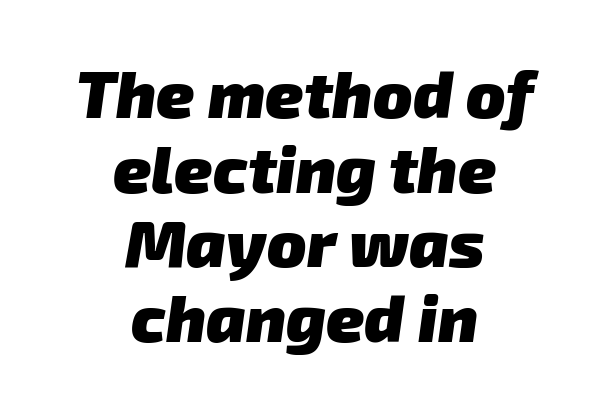
The text was rendered using a sans face with plain stroke endings. These words are printed bold, with thick strokes throughout. Here the glyphs are tracked normally, forming tight word shapes. The rendering uses a small line-height, squeezing the rows. The lines are quadded center.
